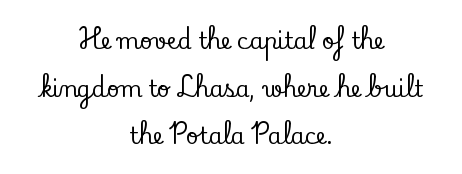
The image shows 22 px text type, upright; set centered, loose line spacing (2.17x), normal letter spacing, not underlined.
